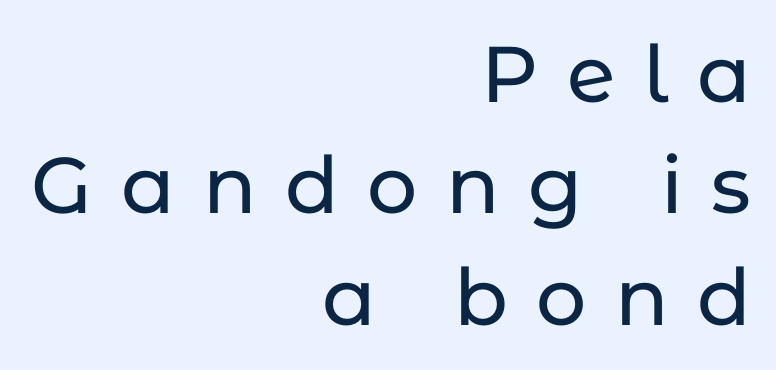
The image shows 79 px sans-serif type, upright; set right-aligned, normal line spacing (1.41x), unusually wide letter spacing (+0.36 em), not underlined; low stroke contrast and a medium x-height.
